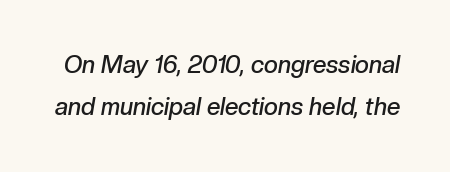
Q: Is the text bold? A: Semi-bold.
Q: Is the text italic (slanted)? A: Yes, it leans right by about 10 degrees.
Q: Is the text underlined? A: No.
Q: Is the spacing between letters normal or unusually wide? A: Normal.
